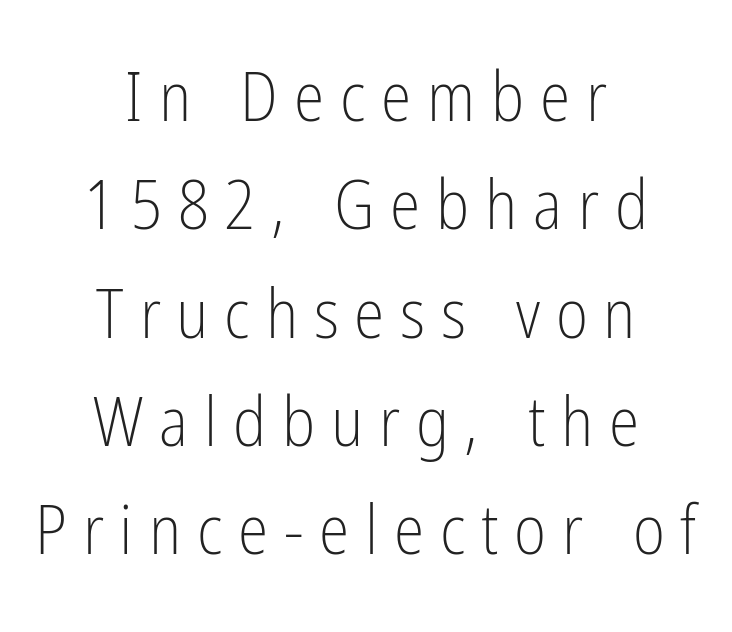
The space directly below the letters is spotless. Characters follow at a spacing far wider than the type designer built in. No heavy texture on the line: the type isn't bold. These lines are composed in type without serifs.
